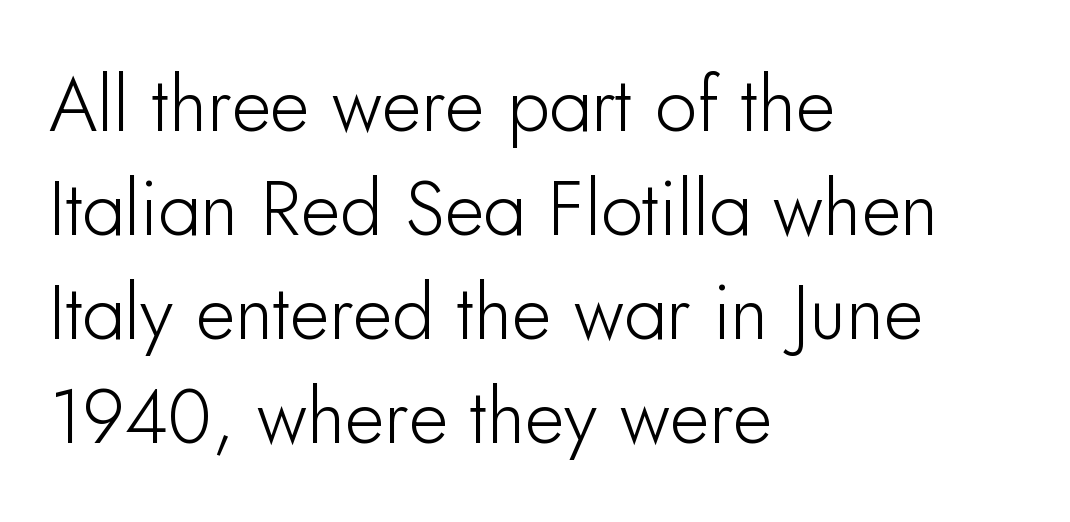
What's the leading like? Ordinary, nothing unusual. Ordinary non-slanted type is in use. Does extra space separate the letters? No, they use regular spacing. Does the type have serifs? No, each stem ends abruptly. Descender tails drop into unmarked territory. The face used here is proportionally spaced, like ordinary book or web type.
